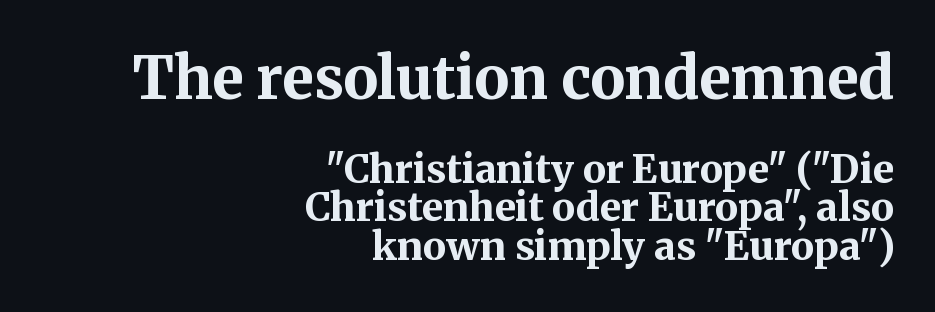
The image shows 58 px bold serif type, upright; set right-aligned, tight line spacing (0.98x), normal letter spacing, not underlined; the first (top) block is 1.49x larger; medium stroke contrast and a medium x-height.
